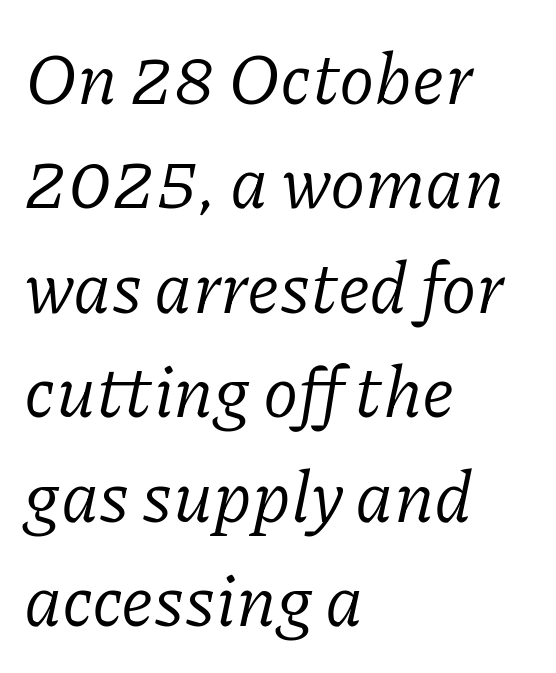
{"serif": "yes", "italic": "yes", "lean": "right", "slant_degrees": 11, "bold": "no", "weight": "regular", "width": "normal", "stroke_contrast": "low", "x_height": "medium", "monospaced": "no", "underline": "no", "align": "left", "line_spacing": "normal", "line_spacing_ratio": 1.45, "letter_spacing": "normal", "letter_spacing_em": 0.0, "glyph_px": 72}
